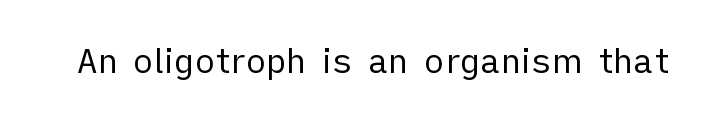
The rendering keeps characters at their native spacing. Serif or sans? Sans — the stroke terminals are bare. Heaviness? Minimal to ordinary, like unemphasized prose. This sample uses an upright cut, with every glyph sitting square on the baseline. Proportional: the letters do not fall into vertical columns. Glance below the letters and you will spot only blank space.
